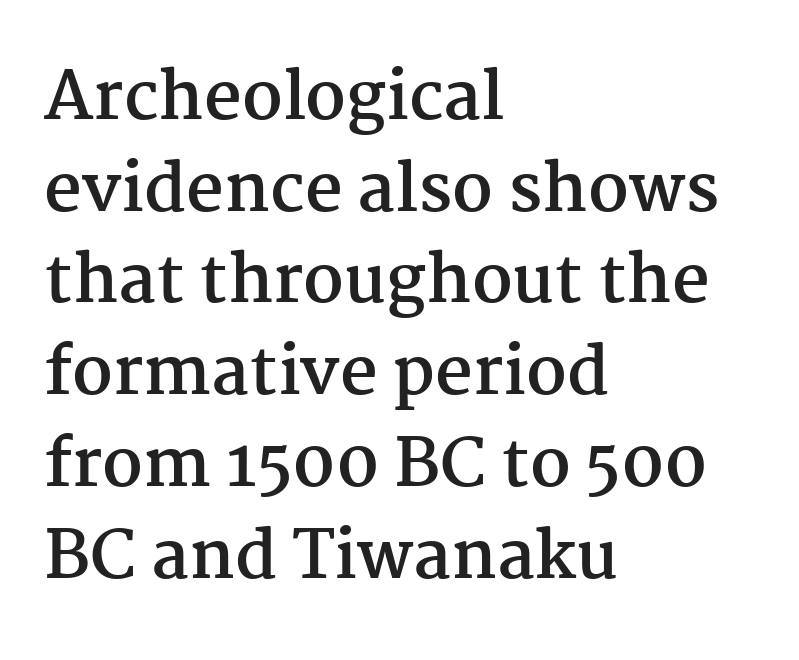
Q: Is the text bold? A: Yes.
Q: Is the text italic (slanted)? A: No, it is upright.
Q: Is the typeface a serif or a sans-serif typeface? A: Serif.
Q: Is the text underlined? A: No.
Q: How is the paragraph aligned? A: Left-aligned.
Q: Is the spacing between letters normal or unusually wide? A: Normal.
Q: Is the spacing between lines tight, normal or loose? A: Normal.
Q: Width (condensed, normal, or wide)? A: Normal.
Q: Stroke contrast? A: Medium.
Q: x-height? A: Medium.
Q: Monospaced? A: No.
